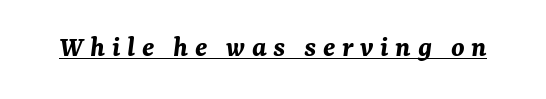
The image shows 30 px bold type, italic (leaning right); set unusually wide letter spacing (+0.22 em), underlined; medium stroke contrast and a medium x-height.
